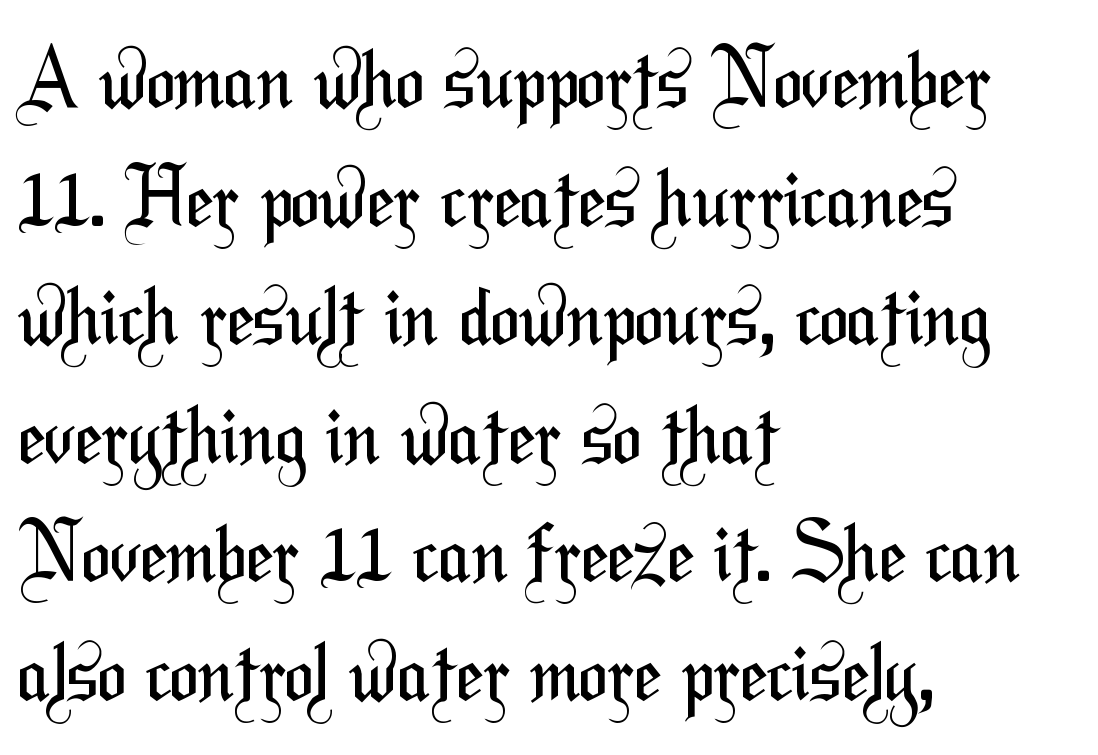
{"serif": "no", "bold": "no", "weight": "regular", "width": "condensed", "stroke_contrast": "medium", "x_height": "medium", "monospaced": "no", "underline": "no", "align": "left", "line_spacing": "normal", "line_spacing_ratio": 1.52, "letter_spacing": "normal", "letter_spacing_em": 0.0, "glyph_px": 78}
